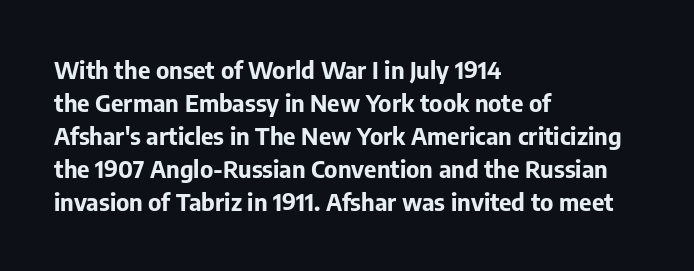
Q: Is the text bold? A: Yes.
Q: Is the text italic (slanted)? A: No, it is upright.
Q: Is the text underlined? A: No.
Q: How is the paragraph aligned? A: Left-aligned.
Q: Is the spacing between letters normal or unusually wide? A: Normal.
Q: Is the spacing between lines tight, normal or loose? A: Normal.
